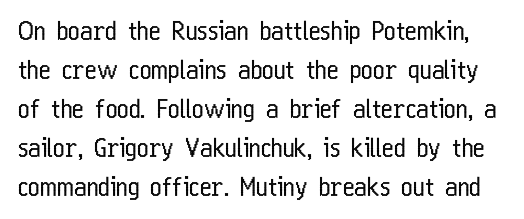
A typesetter would call this leading conventional body-copy spacing. Each row of text sits above clean, open space. The letterforms sit shoulder to shoulder at normal distance. Is the stroke heavy? The answer is a plain regular-or-lighter.
